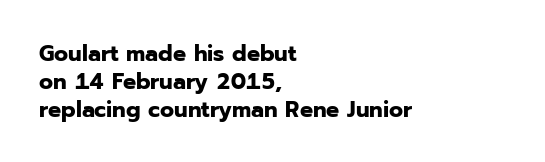
{"italic": "no", "bold": "yes", "underline": "no", "align": "left", "line_spacing_ratio": 1.21, "letter_spacing": "normal", "letter_spacing_em": 0.0, "glyph_px": 23}
